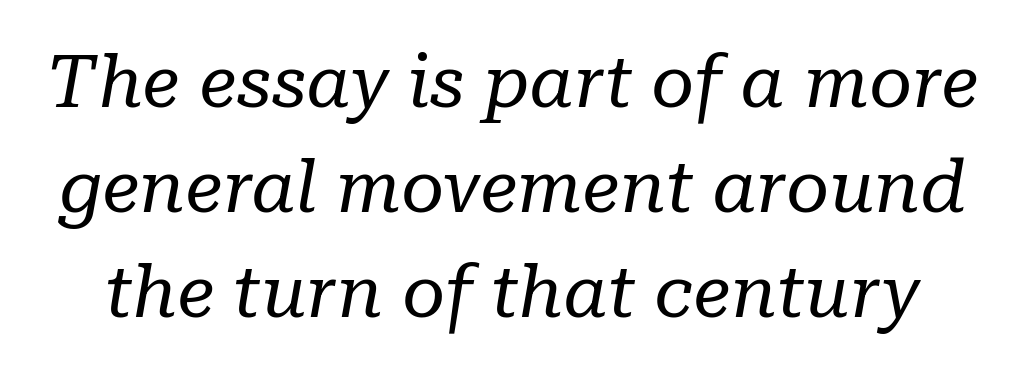
There is no visible air inserted between adjacent glyphs. The font's italic variant was chosen for this text. You can tell from the footed stems that serif type was used. The space beneath each line is pristine and unruled.
